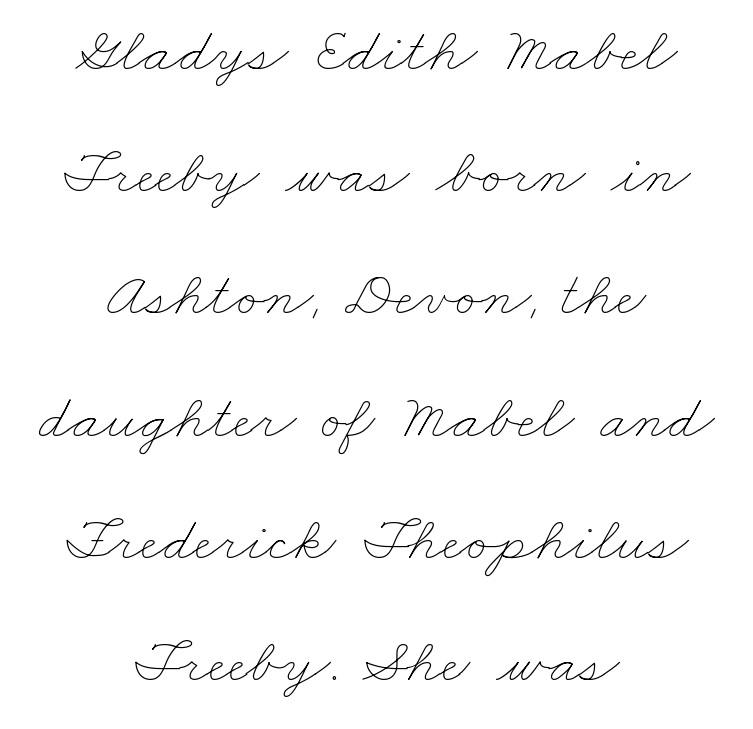
{"bold": "no", "weight": "thin", "width": "wide", "stroke_contrast": "low", "x_height": "small", "monospaced": "no", "underline": "no", "align": "center", "line_spacing": "loose", "line_spacing_ratio": 1.91, "letter_spacing": "normal", "letter_spacing_em": 0.0, "glyph_px": 64}
